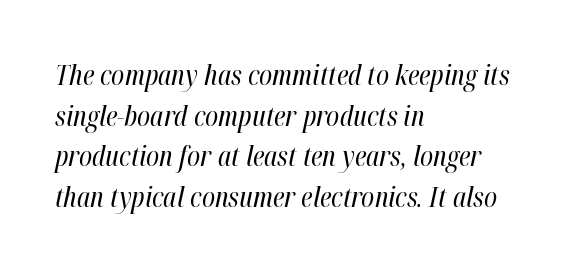
{"italic": "yes", "lean": "right", "slant_degrees": 12, "bold": "no", "weight": "regular", "width": "condensed", "stroke_contrast": "high", "x_height": "medium", "monospaced": "no", "underline": "no", "align": "left", "line_spacing": "normal", "line_spacing_ratio": 1.45, "letter_spacing": "normal", "letter_spacing_em": 0.0, "glyph_px": 28}
